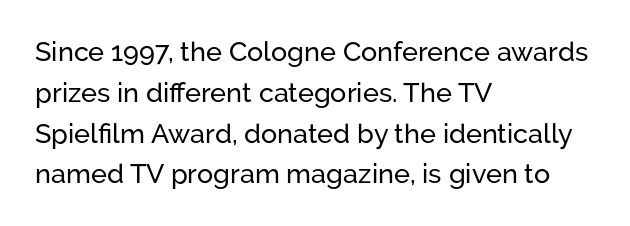
Q: Is the text italic (slanted)? A: No, it is upright.
Q: Is the text underlined? A: No.
Q: How is the paragraph aligned? A: Left-aligned.
Q: Is the spacing between letters normal or unusually wide? A: Normal.
Q: Is the spacing between lines tight, normal or loose? A: Normal.
